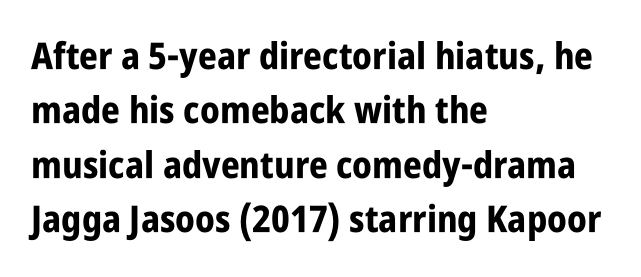
Q: Is the text bold? A: Yes.
Q: Is the text italic (slanted)? A: No, it is upright.
Q: Is the typeface a serif or a sans-serif typeface? A: Sans-serif.
Q: Is the text underlined? A: No.
Q: How is the paragraph aligned? A: Left-aligned.
Q: Is the spacing between letters normal or unusually wide? A: Normal.
Q: Is the spacing between lines tight, normal or loose? A: Normal.
Q: Width (condensed, normal, or wide)? A: Condensed.
Q: Stroke contrast? A: Low.
Q: x-height? A: Large.
Q: Monospaced? A: No.
